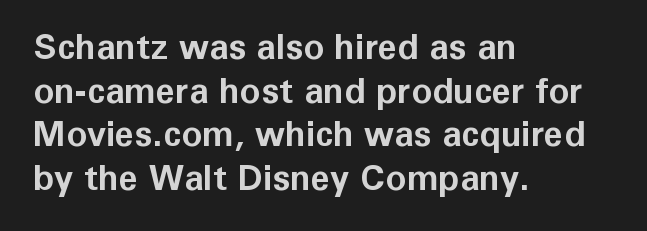
Q: Is the text bold? A: Yes.
Q: Is the text italic (slanted)? A: No, it is upright.
Q: Is the typeface a serif or a sans-serif typeface? A: Sans-serif.
Q: Is the text underlined? A: No.
Q: How is the paragraph aligned? A: Left-aligned.
Q: Is the spacing between letters normal or unusually wide? A: Normal.
Q: Is the spacing between lines tight, normal or loose? A: Normal.
Q: Width (condensed, normal, or wide)? A: Normal.
Q: Stroke contrast? A: Low.
Q: x-height? A: Medium.
Q: Monospaced? A: No.
